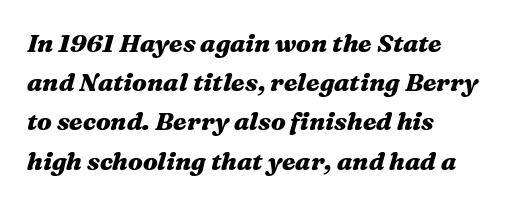
Every row of glyphs begins at an identical x-position on the left. The space between consecutive lines is moderate. The strokes are fattened all the way to bold. There is no visible air inserted between adjacent glyphs.
